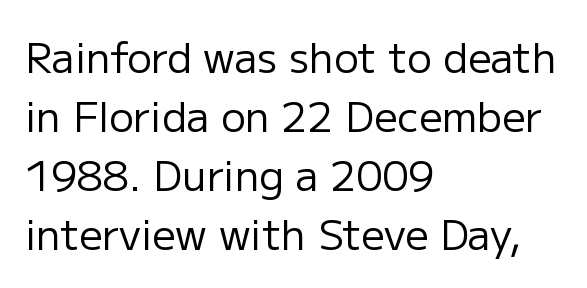
The image shows 41 px regular-weight sans-serif type, upright; set left-aligned, normal line spacing (1.44x), normal letter spacing, not underlined; low stroke contrast and a medium x-height.
